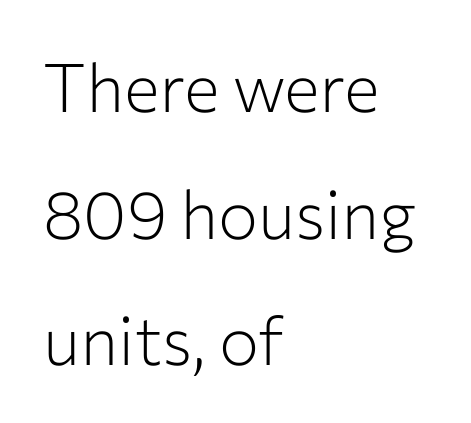
Nothing heavy about these letters — not bold at all. These lines stack with their left ends in a neat column. The lettering stays uniformly vertical, giving the passage a roman look. The words here are not underlined.
